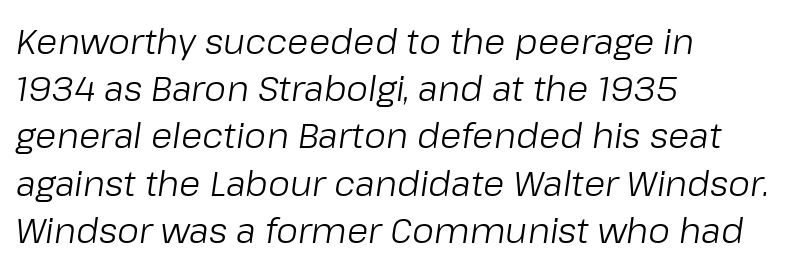
Proportional: the letters do not fall into vertical columns. Line spacing here is normal. Has an underline been added? It has not. There is no visible air inserted between adjacent glyphs. Style check: oblique. Stroke mass is kept to a normal reading level or below.
